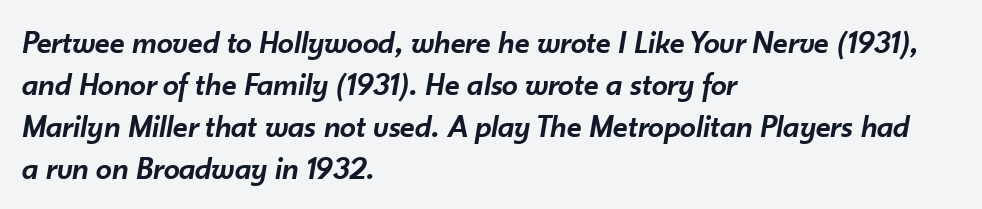
Here the glyphs are tracked normally, forming tight word shapes. Words float on clear page, feet unadorned. As a designer I'd log this as weight 600, semibold. Each new line begins a customary step beneath the previous one.
